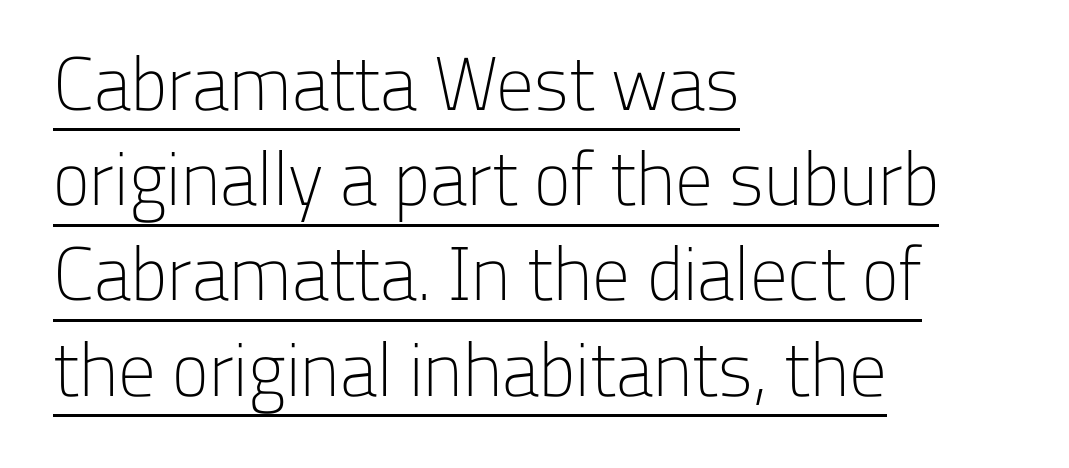
Q: Is the text bold? A: No.
Q: Is the text italic (slanted)? A: No, it is upright.
Q: Is the typeface a serif or a sans-serif typeface? A: Sans-serif.
Q: Is the text underlined? A: Yes.
Q: How is the paragraph aligned? A: Left-aligned.
Q: Is the spacing between letters normal or unusually wide? A: Normal.
Q: Is the spacing between lines tight, normal or loose? A: Normal.
Q: Width (condensed, normal, or wide)? A: Normal.
Q: Stroke contrast? A: Low.
Q: x-height? A: Medium.
Q: Monospaced? A: No.
